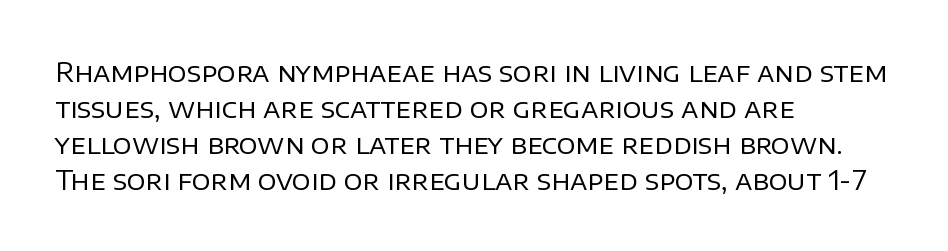
The image shows 26 px text type, upright; set left-aligned, normal line spacing (1.38x), normal letter spacing, not underlined.
